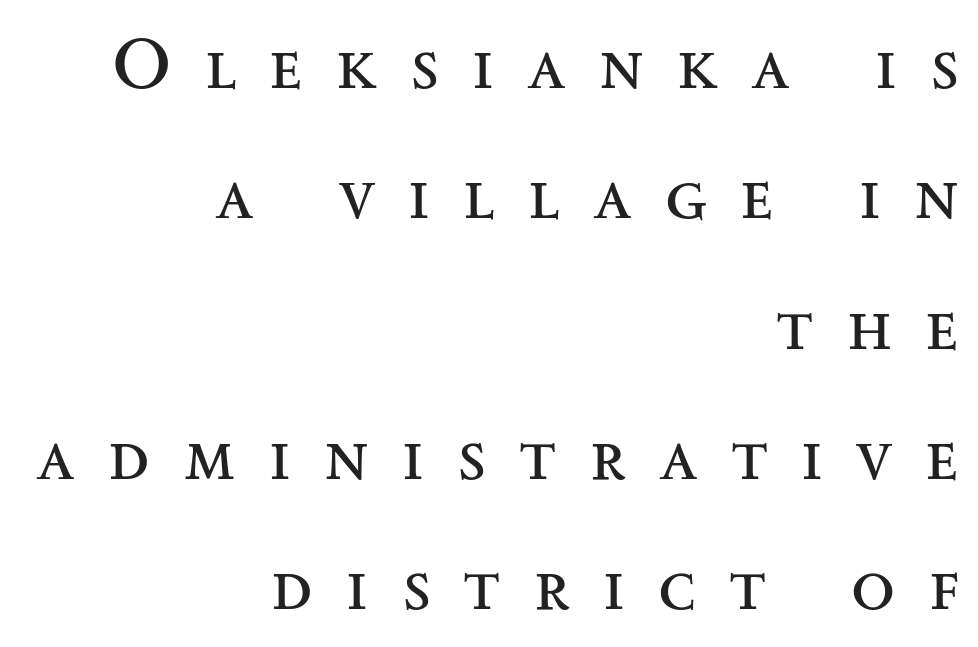
The image shows 72 px regular-weight, wide serif type, upright; set right-aligned, line spacing 1.81x, unusually wide letter spacing (+0.46 em), not underlined; medium stroke contrast and a small x-height.
